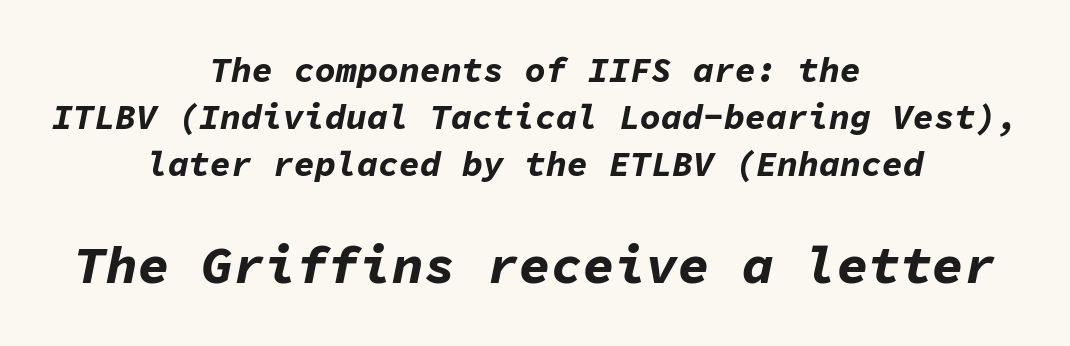
{"italic": "yes", "lean": "right", "slant_degrees": 11, "bold": "yes", "weight": "bold", "width": "normal", "stroke_contrast": "low", "x_height": "medium", "monospaced": "yes", "underline": "no", "align": "center", "line_spacing": "normal", "line_spacing_ratio": 1.34, "letter_spacing": "normal", "letter_spacing_em": 0.0, "larger_block": "second", "size_ratio": 1.51, "glyph_px": 53}
